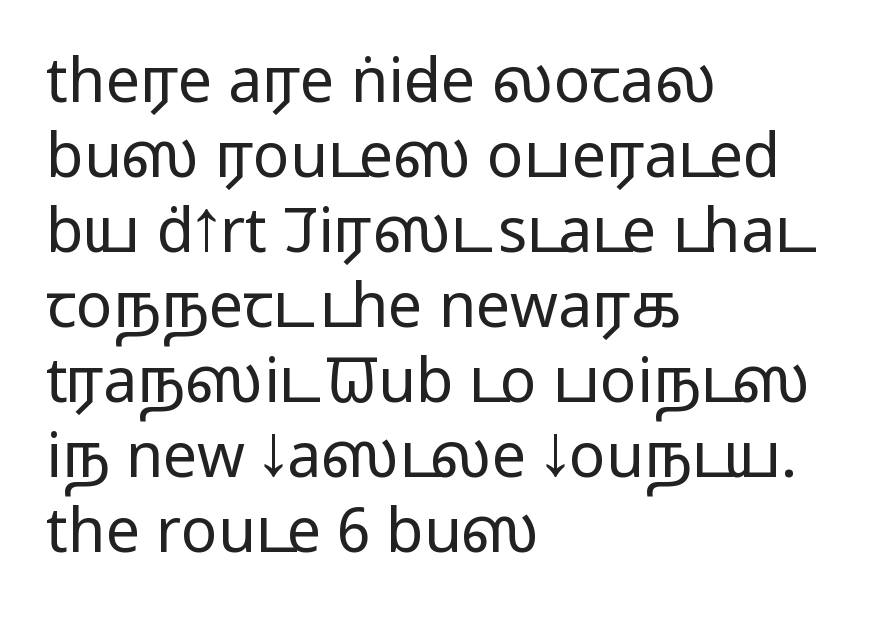
{"serif": "no", "italic": "no", "bold": "no", "weight": "regular", "width": "wide", "stroke_contrast": "low", "x_height": "medium", "monospaced": "no", "underline": "no", "align": "left", "line_spacing_ratio": 1.23, "letter_spacing": "normal", "letter_spacing_em": 0.0, "glyph_px": 61}
